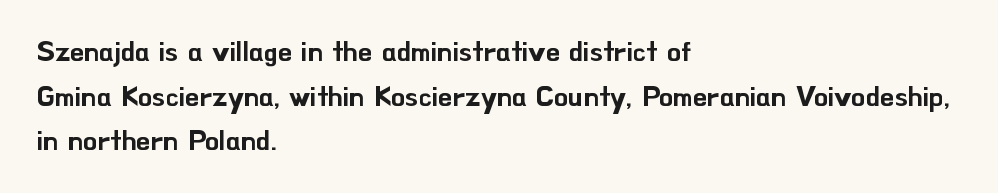
A typesetter would label this face a sans. Proportional: the letters do not fall into vertical columns. The paragraph has a hard left edge and a soft right edge. The words here are not underlined. Ascenders rise straight up at ninety degrees.
